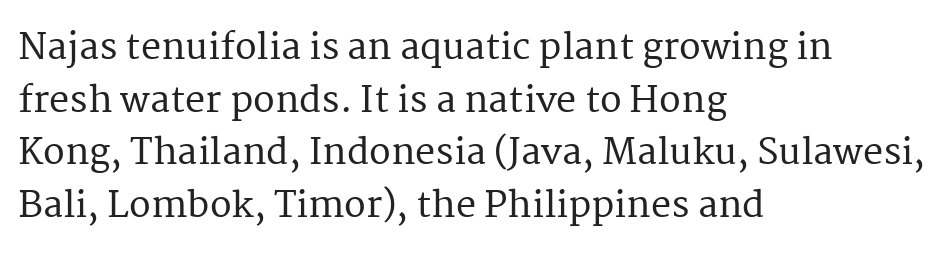
Q: Is the text italic (slanted)? A: No, it is upright.
Q: Is the typeface a serif or a sans-serif typeface? A: Serif.
Q: Is the text underlined? A: No.
Q: How is the paragraph aligned? A: Left-aligned.
Q: Is the spacing between letters normal or unusually wide? A: Normal.
Q: Is the spacing between lines tight, normal or loose? A: Normal.
Q: Width (condensed, normal, or wide)? A: Normal.
Q: Stroke contrast? A: Medium.
Q: x-height? A: Medium.
Q: Monospaced? A: No.
